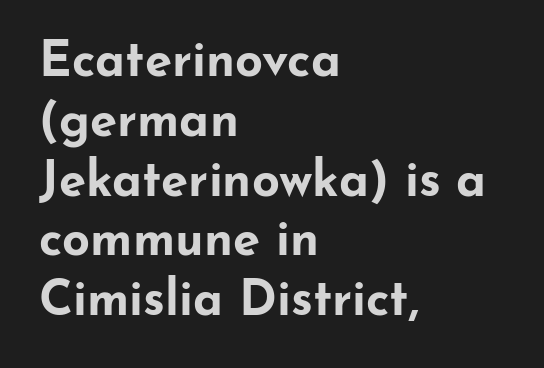
The image shows 49 px bold, wide sans-serif type, upright; set left-aligned, line spacing 1.22x, normal letter spacing, not underlined; low stroke contrast and a small x-height.
